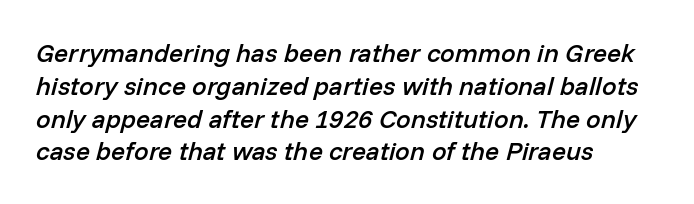
Q: Is the text bold? A: Semi-bold.
Q: Is the text italic (slanted)? A: Yes, it leans right by about 14 degrees.
Q: Is the text underlined? A: No.
Q: How is the paragraph aligned? A: Left-aligned.
Q: Is the spacing between letters normal or unusually wide? A: Normal.
Q: Is the spacing between lines tight, normal or loose? A: Normal.
